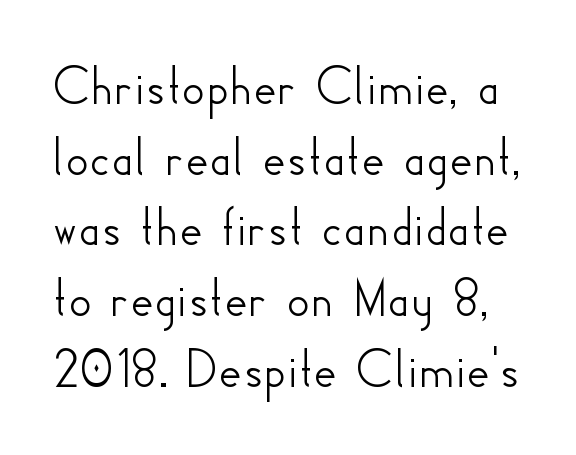
Q: Is the text italic (slanted)? A: No, it is upright.
Q: Is the typeface a serif or a sans-serif typeface? A: Sans-serif.
Q: Is the text underlined? A: No.
Q: Is the spacing between letters normal or unusually wide? A: Normal.
Q: Width (condensed, normal, or wide)? A: Normal.
Q: Stroke contrast? A: Low.
Q: x-height? A: Small.
Q: Monospaced? A: No.
